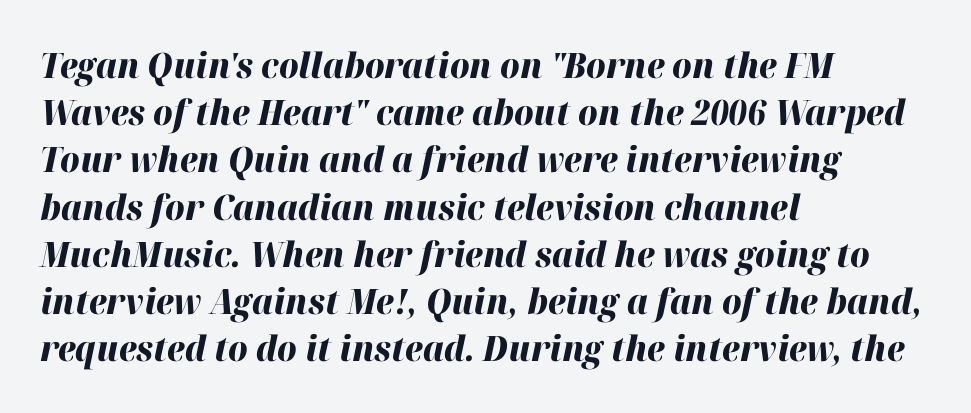
The image shows 35 px heavy type, italic (leaning right); set left-aligned, normal line spacing (1.35x), normal letter spacing, not underlined; high stroke contrast and a medium x-height.
